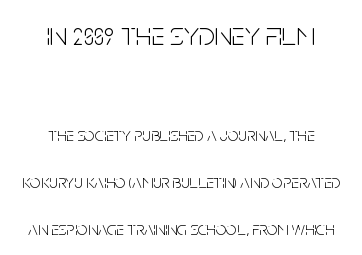
{"serif": "no", "italic": "no", "bold": "no", "weight": "light", "width": "condensed", "stroke_contrast": "low", "x_height": "large", "monospaced": "no", "underline": "no", "align": "center", "line_spacing": "loose", "line_spacing_ratio": 2.48, "letter_spacing": "normal", "letter_spacing_em": 0.0, "larger_block": "first", "size_ratio": 1.74, "glyph_px": 33}
